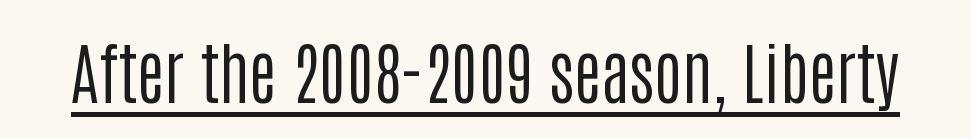
Q: Is the text bold? A: No.
Q: Is the text italic (slanted)? A: No, it is upright.
Q: Is the typeface a serif or a sans-serif typeface? A: Sans-serif.
Q: Is the text underlined? A: Yes.
Q: Is the spacing between letters normal or unusually wide? A: Normal.
Q: Width (condensed, normal, or wide)? A: Condensed.
Q: Stroke contrast? A: Low.
Q: x-height? A: Large.
Q: Monospaced? A: No.
